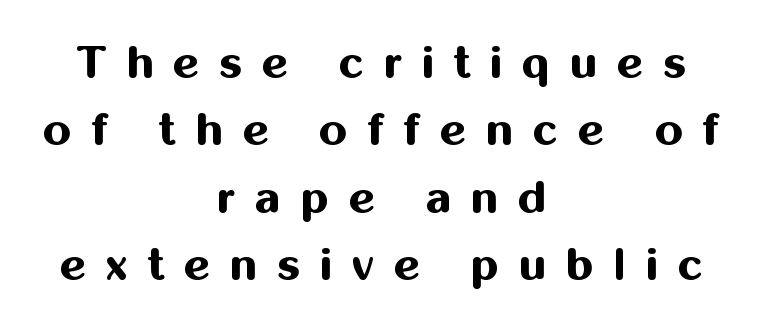
Here the designer chose a conventional face with non-uniform glyph widths. To sum up the face: it is a sans, with no serifs. The axis of the letterforms is exactly vertical. The line texture is sparse and dotted thanks to wide tracking. Bold? Absolutely — the strokes are thick and heavy.
